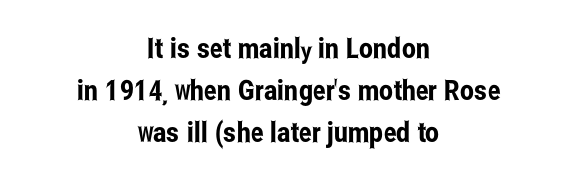
The image shows 28 px condensed sans-serif type, upright; set centered, normal line spacing (1.5x), normal letter spacing, not underlined; low stroke contrast and a medium x-height.
